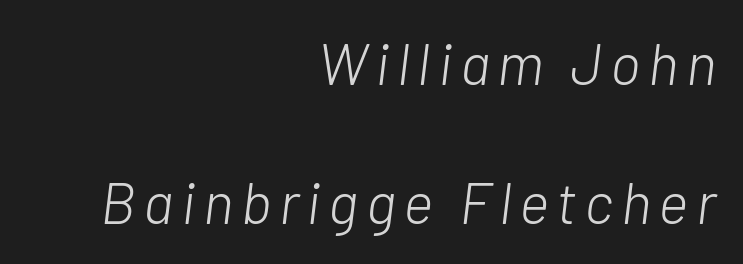
{"italic": "yes", "lean": "right", "slant_degrees": 7, "bold": "no", "weight": "light", "width": "normal", "stroke_contrast": "low", "x_height": "medium", "monospaced": "no", "underline": "no", "align": "right", "line_spacing": "loose", "line_spacing_ratio": 2.4, "glyph_px": 58}
